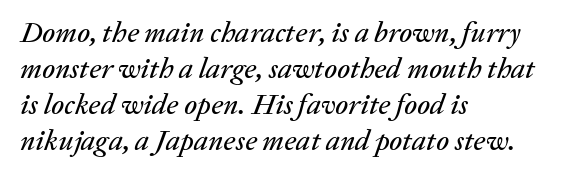
The image shows 29 px text type, italic (leaning right); set left-aligned, line spacing 1.24x, normal letter spacing, not underlined; low stroke contrast and a medium x-height.
